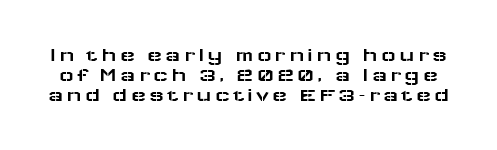
Q: Is the text italic (slanted)? A: No, it is upright.
Q: Is the text underlined? A: No.
Q: Is the spacing between lines tight, normal or loose? A: Tight.
